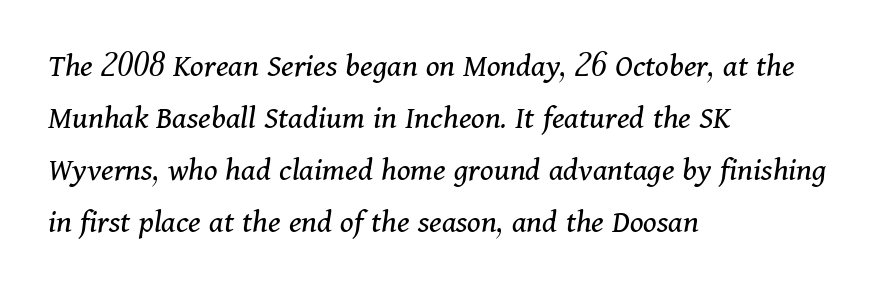
To sum up the face: it has serifs. Is this a fixed-width face? No — the glyphs have proportional, varying widths. Quick note: italic. Clear beneath every line of the passage. The line texture is even and compact thanks to regular tracking. In terms of leading, this rendering sits right in the middle.
